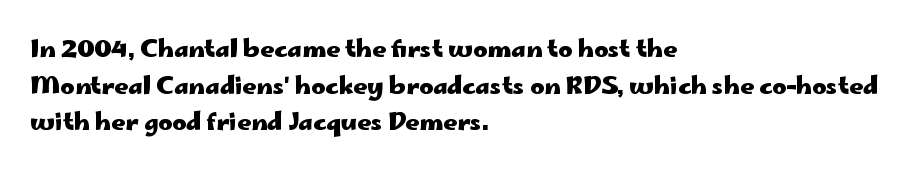
{"italic": "no", "bold": "yes", "underline": "no", "align": "left", "line_spacing": "normal", "line_spacing_ratio": 1.53, "letter_spacing": "normal", "letter_spacing_em": 0.0, "glyph_px": 24}
